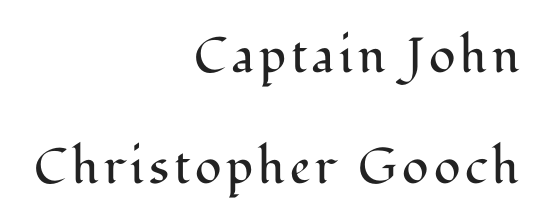
Q: Is the text bold? A: No.
Q: Is the text italic (slanted)? A: No, it is upright.
Q: Is the typeface a serif or a sans-serif typeface? A: Serif.
Q: Is the text underlined? A: No.
Q: How is the paragraph aligned? A: Right-aligned.
Q: Is the spacing between lines tight, normal or loose? A: Loose.
Q: Width (condensed, normal, or wide)? A: Normal.
Q: Stroke contrast? A: Medium.
Q: x-height? A: Medium.
Q: Monospaced? A: No.
